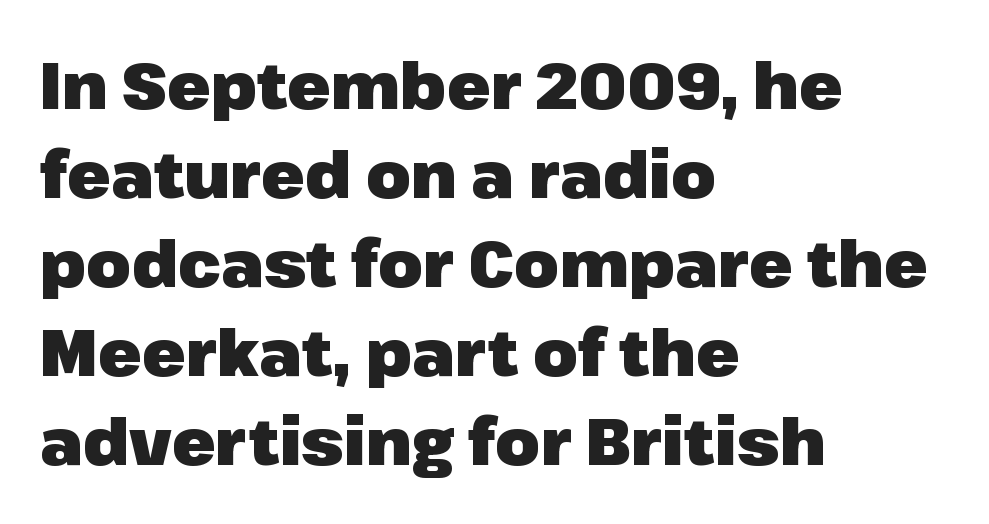
The image shows 64 px heavy sans-serif type, upright; set left-aligned, normal line spacing (1.39x), normal letter spacing, not underlined; low stroke contrast and a medium x-height.
